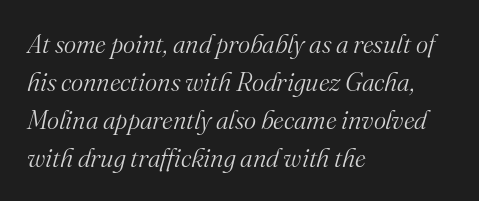
The glyphs look as if they've been sheared to an angle. The vertical gap from one line to the next is medium. A light-to-regular cut is what we see here. Between one letter and the next there's only the usual sliver of space. The paragraph has a hard left edge and a soft right edge. The specimen omits any rule beneath the text block's lines.
